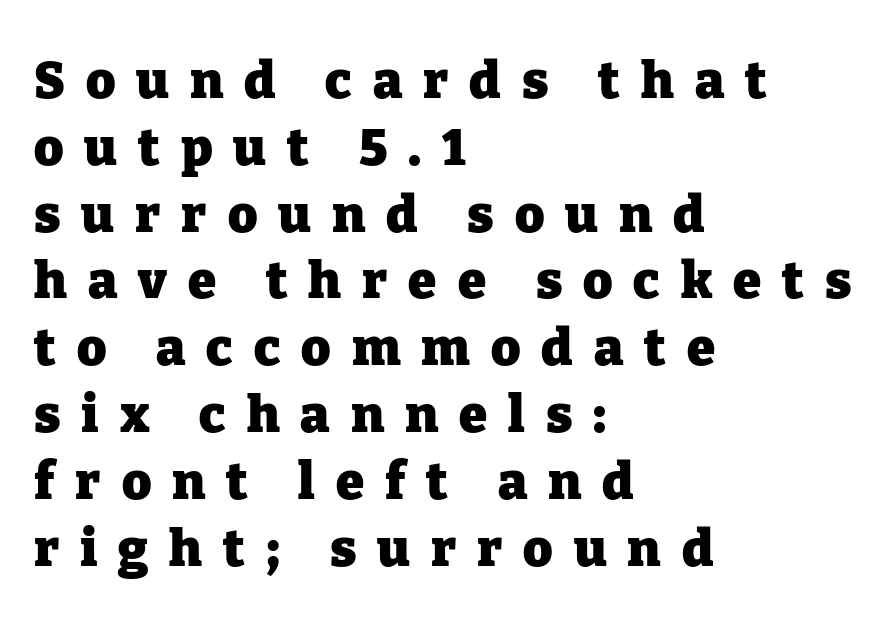
The image shows 51 px heavy serif type, upright; set left-aligned, normal line spacing (1.31x), unusually wide letter spacing (+0.41 em), not underlined; low stroke contrast and a medium x-height.
